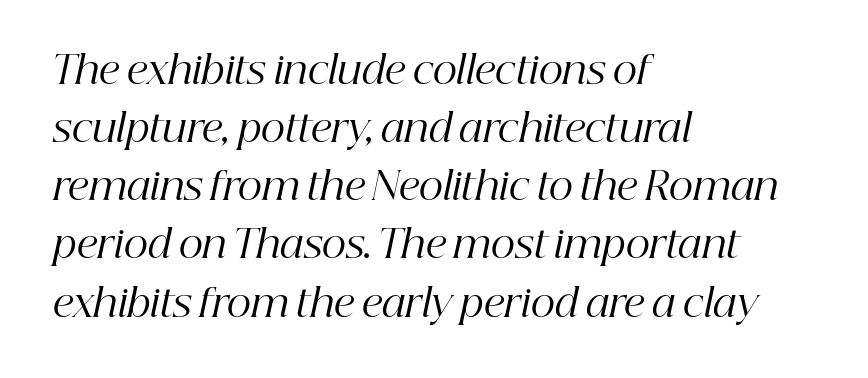
{"serif": "yes", "italic": "yes", "lean": "right", "slant_degrees": 12, "bold": "no", "weight": "regular", "width": "normal", "stroke_contrast": "high", "x_height": "medium", "monospaced": "no", "underline": "no", "align": "left", "line_spacing": "normal", "line_spacing_ratio": 1.53, "letter_spacing": "normal", "letter_spacing_em": 0.0, "glyph_px": 38}
